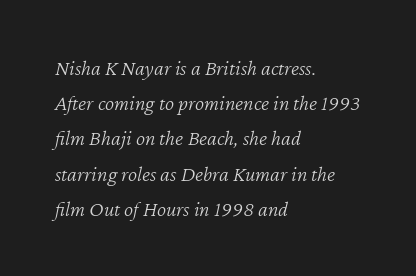
{"italic": "yes", "lean": "right", "slant_degrees": 12, "bold": "no", "underline": "no", "align": "left", "line_spacing": "normal", "line_spacing_ratio": 1.6, "letter_spacing": "normal", "letter_spacing_em": 0.0, "glyph_px": 22}
